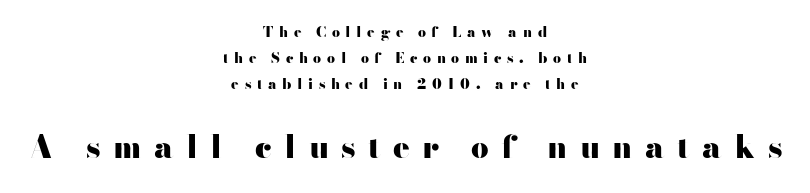
The image shows 31 px heavy, wide sans-serif type, upright; set centered, line spacing 1.84x, unusually wide letter spacing (+0.4 em), not underlined; the second (bottom) block is 2.21x larger; high stroke contrast and a small x-height.
